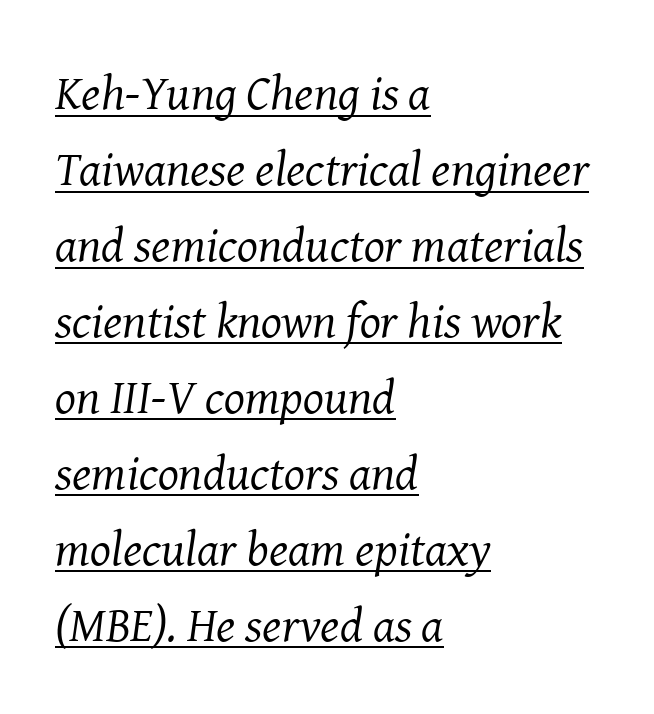
The lines in this sample share a left origin and differ only in where they stop. The weight tops out at a normal text grade. Notice how the stems are inclined rather than vertical — that's the hallmark of italics. In terms of letterform style, serifs are clearly present. Tracking here is standard; glyphs follow each other at the usual distance.
